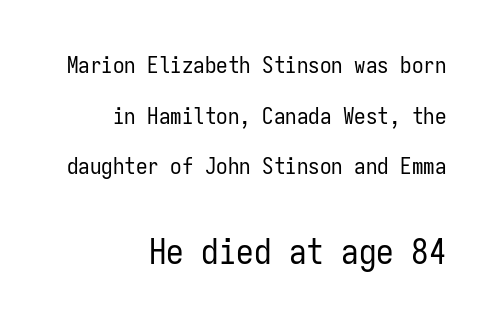
Quick note: not italic, upright. Observe the ordinary spacing: letters are neighbours, not strangers. The glyphs are unaccompanied by any horizontal stroke below them. The block of text is sparse from top to bottom, with ample space between rows. Is this a sans? Yes — the strokes have no serifs. Typesetter's note — lower block bumped up in size, upper block left smaller.
